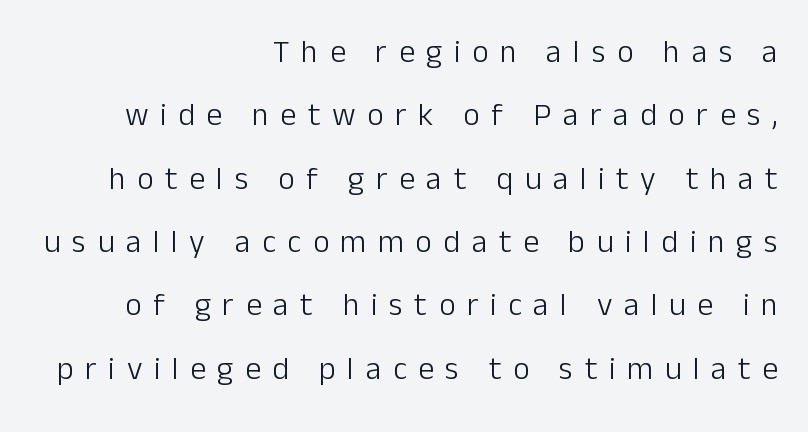
{"serif": "no", "italic": "no", "bold": "no", "weight": "light", "width": "normal", "stroke_contrast": "low", "x_height": "medium", "monospaced": "no", "underline": "no", "align": "right", "line_spacing": "loose", "line_spacing_ratio": 1.98, "letter_spacing": "wide", "letter_spacing_em": 0.36, "glyph_px": 32}
